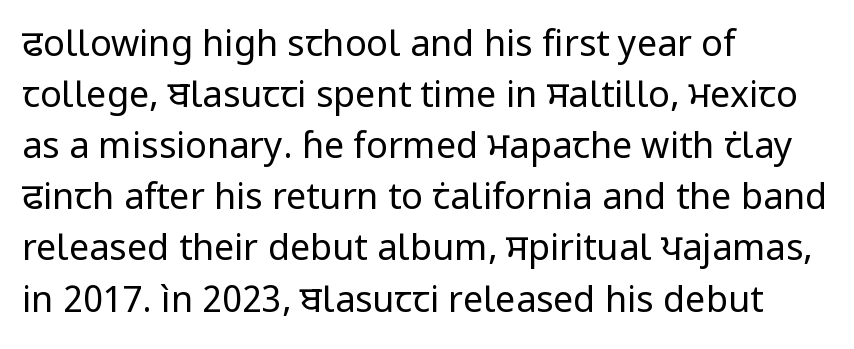
The image shows 36 px regular-weight sans-serif type, upright; set left-aligned, normal line spacing (1.42x), normal letter spacing, not underlined; low stroke contrast and a medium x-height.
